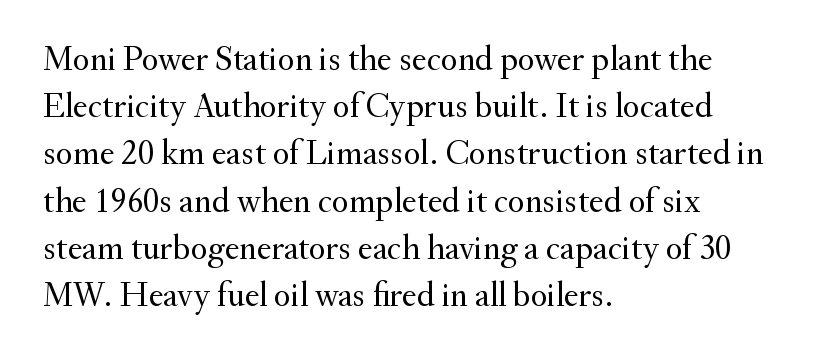
Q: Is the text bold? A: No.
Q: Is the text italic (slanted)? A: No, it is upright.
Q: Is the typeface a serif or a sans-serif typeface? A: Serif.
Q: Is the text underlined? A: No.
Q: How is the paragraph aligned? A: Left-aligned.
Q: Is the spacing between letters normal or unusually wide? A: Normal.
Q: Is the spacing between lines tight, normal or loose? A: Normal.
Q: Width (condensed, normal, or wide)? A: Normal.
Q: Stroke contrast? A: Medium.
Q: x-height? A: Small.
Q: Monospaced? A: No.
